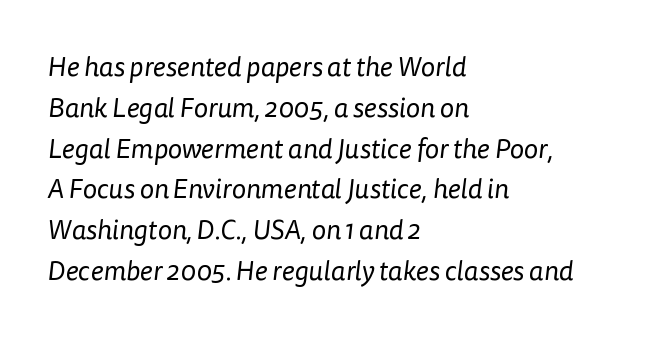
{"bold": "no", "underline": "no", "align": "left", "line_spacing": "normal", "line_spacing_ratio": 1.51, "letter_spacing": "normal", "letter_spacing_em": 0.0, "glyph_px": 27}
